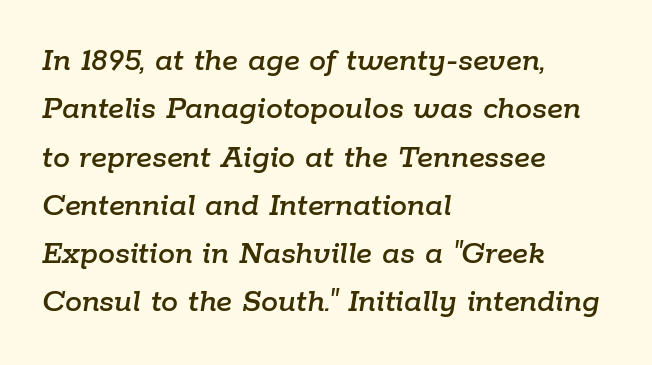
The image shows 34 px text type, italic (leaning right); set left-aligned, normal line spacing (1.42x), normal letter spacing, not underlined; low stroke contrast and a medium x-height.
